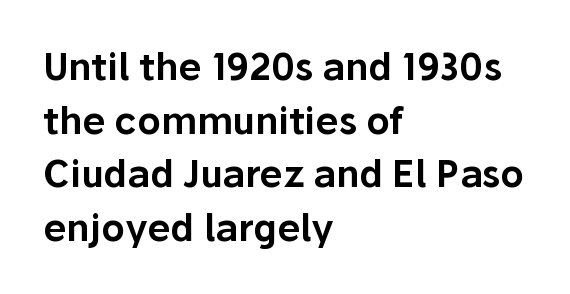
Honestly, the row spacing looks completely unremarkable. These lines are rendered in a variable-pitch font. Nope, not italic — everything's standing straight. Caption: standard tracking, unaltered. Compared with a centered layout, this one pins lines to the left instead. The glyphs in this specimen are sans serif.
